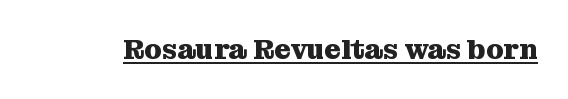
The image shows 28 px heavy serif type, upright; set normal letter spacing, underlined; medium stroke contrast and a medium x-height.
